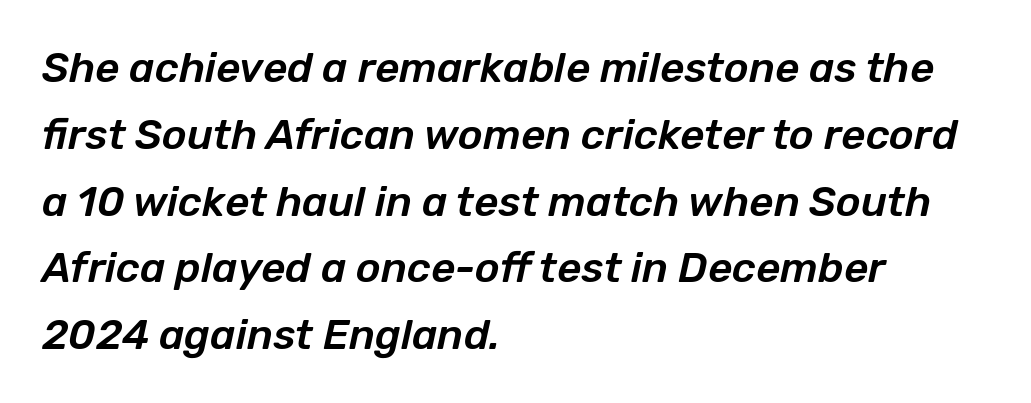
The image shows 42 px text type, italic (leaning right); set left-aligned, normal line spacing (1.59x), normal letter spacing, not underlined; low stroke contrast and a medium x-height.
